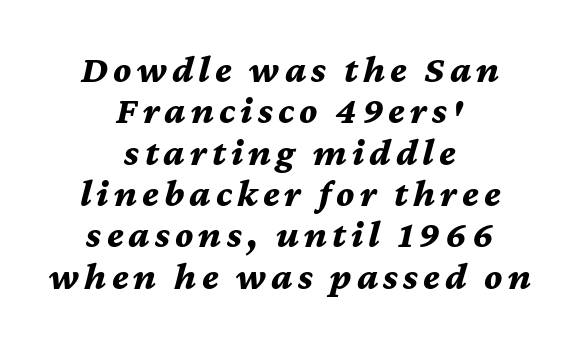
Q: Is the text bold? A: Yes.
Q: Is the text italic (slanted)? A: Yes, it leans right by about 12 degrees.
Q: Is the text underlined? A: No.
Q: How is the paragraph aligned? A: Centered.
Q: Is the spacing between lines tight, normal or loose? A: Tight.
Q: Width (condensed, normal, or wide)? A: Normal.
Q: Stroke contrast? A: Medium.
Q: x-height? A: Medium.
Q: Monospaced? A: No.
